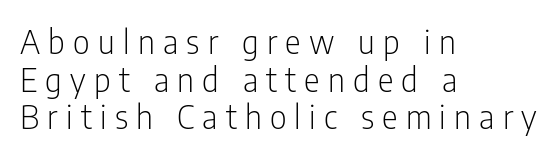
Q: Is the text bold? A: No.
Q: Is the text italic (slanted)? A: No, it is upright.
Q: Is the typeface a serif or a sans-serif typeface? A: Sans-serif.
Q: Is the text underlined? A: No.
Q: How is the paragraph aligned? A: Left-aligned.
Q: Is the spacing between letters normal or unusually wide? A: Unusually wide.
Q: Is the spacing between lines tight, normal or loose? A: Tight.
Q: Width (condensed, normal, or wide)? A: Condensed.
Q: Stroke contrast? A: Low.
Q: x-height? A: Medium.
Q: Monospaced? A: No.
